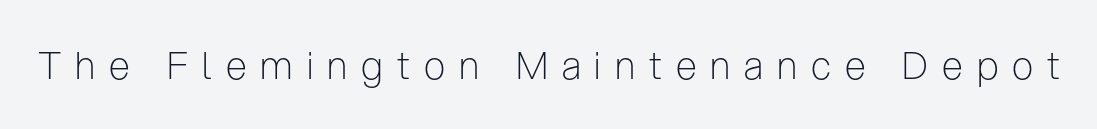
{"serif": "no", "italic": "no", "bold": "no", "weight": "light", "width": "condensed", "stroke_contrast": "low", "x_height": "medium", "monospaced": "no", "underline": "no", "letter_spacing": "wide", "letter_spacing_em": 0.37, "glyph_px": 38}
